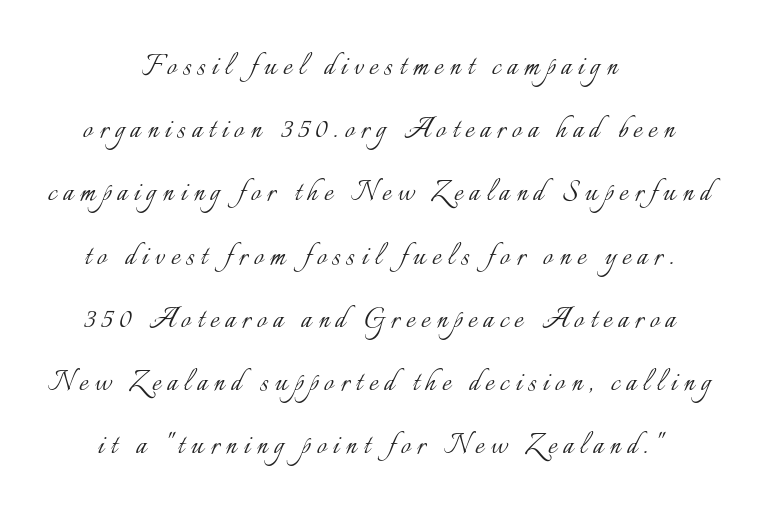
Think of a printed novel: that variable character pitch is what you see here. The area under the type is left untouched. Alignment: centered. Is this a heavy cut? Hardly; it is regular or lighter.
